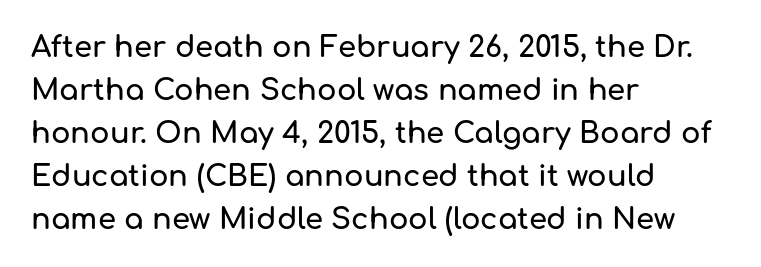
The image shows 29 px sans-serif type, upright; set left-aligned, normal line spacing (1.48x), normal letter spacing, not underlined; low stroke contrast and a medium x-height.
